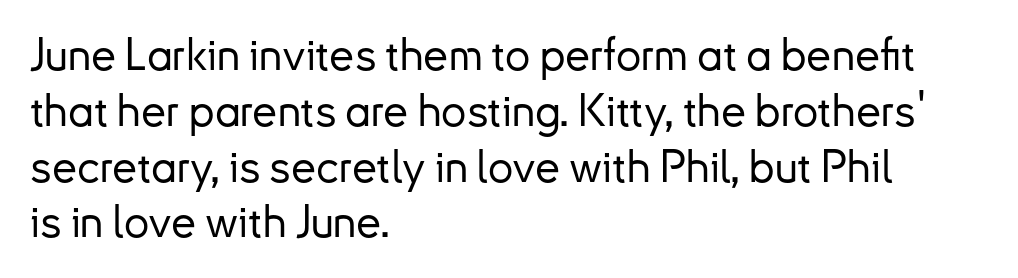
Nope, no serifs anywhere on these letters. Casual observation: everything's shoved over to the left. These lines were composed using upright roman letters. Rule under the text: the space is simply empty. Is the letter spacing exaggerated? No — it looks like the ordinary default. Looks like regular typesetting: each glyph gets only the width it needs.
